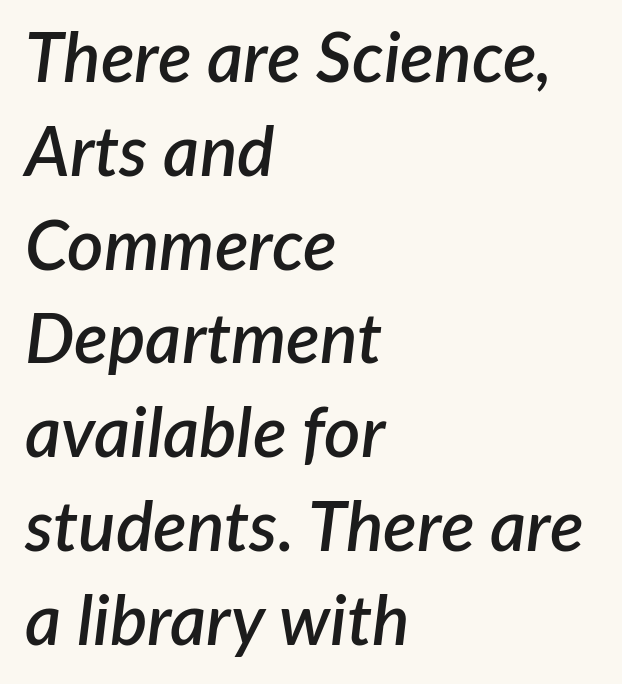
The image shows 70 px semibold type, italic (leaning right); set left-aligned, normal line spacing (1.34x), normal letter spacing, not underlined; low stroke contrast and a medium x-height.
